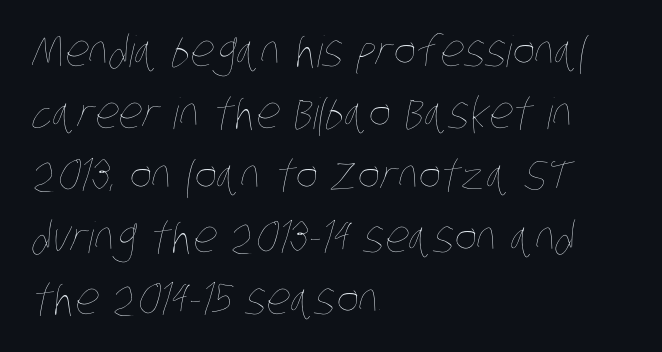
Q: Is the text bold? A: No.
Q: Is the text underlined? A: No.
Q: How is the paragraph aligned? A: Left-aligned.
Q: Is the spacing between letters normal or unusually wide? A: Normal.
Q: Is the spacing between lines tight, normal or loose? A: Normal.
Q: Width (condensed, normal, or wide)? A: Condensed.
Q: Stroke contrast? A: Low.
Q: x-height? A: Large.
Q: Monospaced? A: No.
